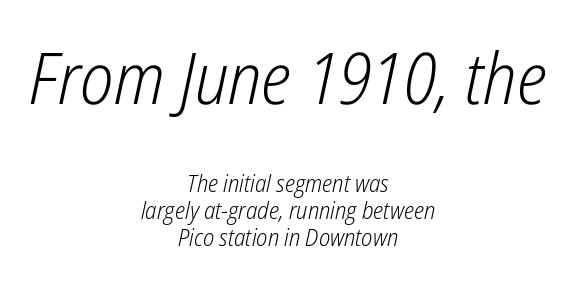
Q: Is the text bold? A: No.
Q: Is the text italic (slanted)? A: Yes, it leans right by about 12 degrees.
Q: Is the text underlined? A: No.
Q: How is the paragraph aligned? A: Centered.
Q: Is the spacing between letters normal or unusually wide? A: Normal.
Q: Is the spacing between lines tight, normal or loose? A: Tight.
Q: Which block of text is set in a larger size, the first (top) or the second (bottom)? A: The first (top) one.
Q: Width (condensed, normal, or wide)? A: Condensed.
Q: Stroke contrast? A: Low.
Q: x-height? A: Medium.
Q: Monospaced? A: No.
